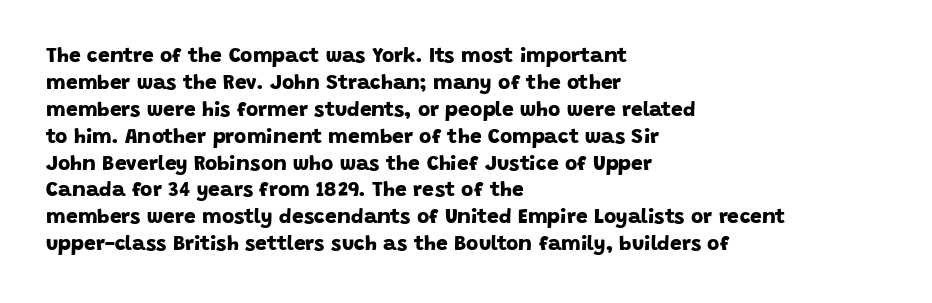
Q: Is the text bold? A: Yes.
Q: Is the text underlined? A: No.
Q: How is the paragraph aligned? A: Left-aligned.
Q: Is the spacing between letters normal or unusually wide? A: Normal.
Q: Is the spacing between lines tight, normal or loose? A: Normal.
